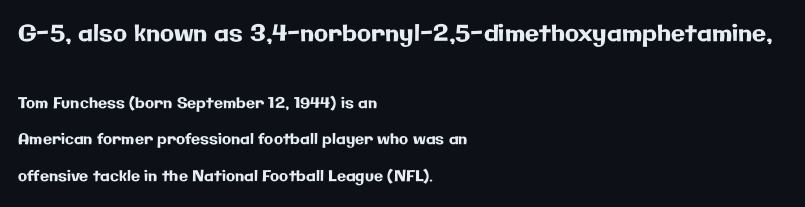
The image shows 23 px text type, upright; set left-aligned, loose line spacing (2.45x), normal letter spacing, not underlined; the first (top) block is 1.53x larger.
